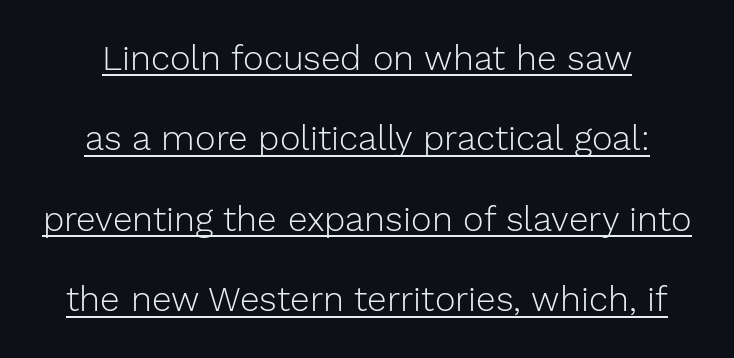
{"serif": "no", "italic": "no", "bold": "no", "weight": "light", "width": "normal", "stroke_contrast": "low", "x_height": "medium", "monospaced": "no", "underline": "yes", "line_spacing": "loose", "line_spacing_ratio": 2.3, "letter_spacing": "normal", "letter_spacing_em": 0.0, "glyph_px": 35}
